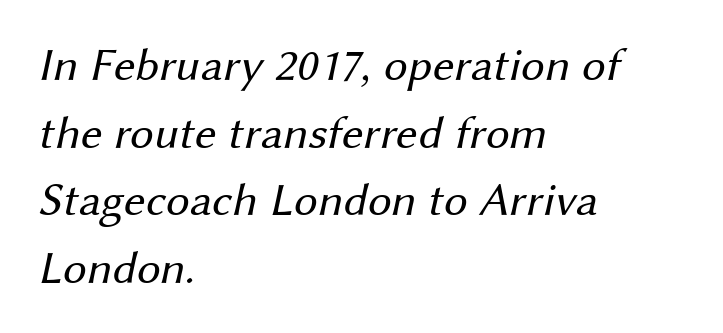
A typesetter would call this leading conventional body-copy spacing. Letters have the restrained weight of plain body copy at most. The letters advance in unequal steps, a hallmark of proportional type. In CSS terms this would be text-align: left. Look at the bottom of the vertical strokes: they stop flat, with no serifs. Beneath every word, the page is bare.
